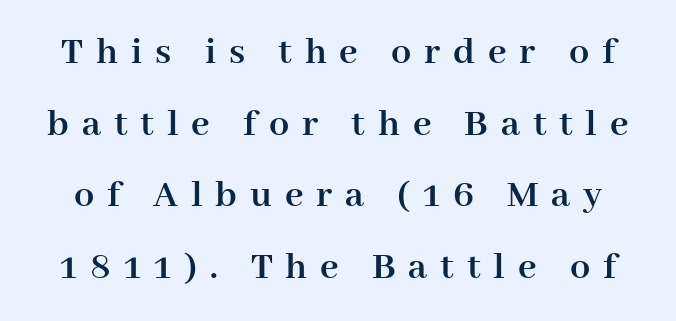
Honestly, the letter spacing is so wide it's the main thing you notice. Serifs: yes, visible at the terminals of the letterforms. Type without underlining. Caption: bold face, heavy strokes.
